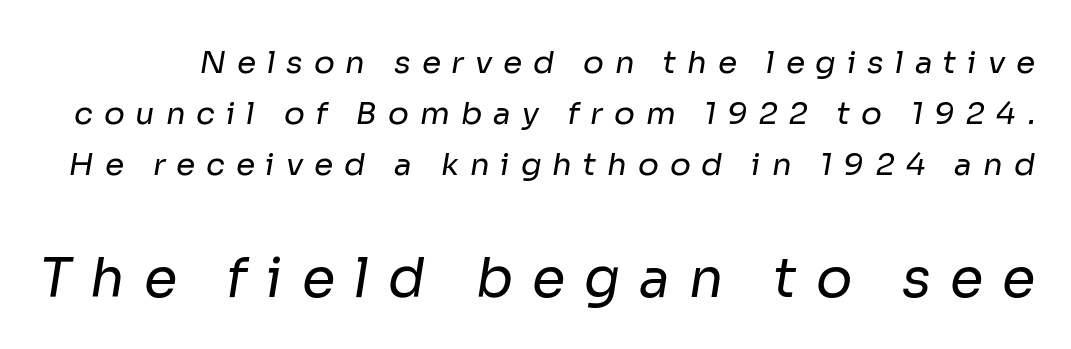
Q: Is the text bold? A: No.
Q: Is the typeface a serif or a sans-serif typeface? A: Sans-serif.
Q: Is the text underlined? A: No.
Q: Is the spacing between letters normal or unusually wide? A: Unusually wide.
Q: Is the spacing between lines tight, normal or loose? A: Normal.
Q: Which block of text is set in a larger size, the first (top) or the second (bottom)? A: The second (bottom) one.
Q: Width (condensed, normal, or wide)? A: Normal.
Q: Stroke contrast? A: Low.
Q: x-height? A: Medium.
Q: Monospaced? A: No.
